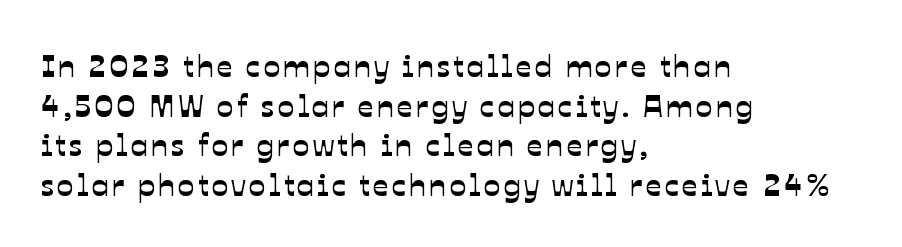
Line starts are locked; line ends wander. Compared with typical paragraphs, the rows here are spaced about the same. You could not count columns in this text — the font is proportionally spaced. Examine the stroke ends and you'll find no serifs. Underlining? Definitely not there.
